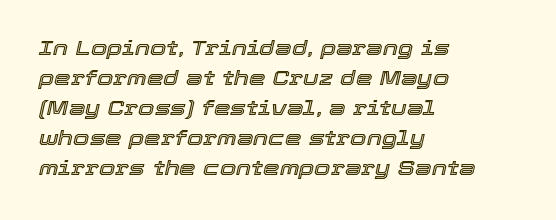
Q: Is the text italic (slanted)? A: Yes, it leans right by about 12 degrees.
Q: Is the text underlined? A: No.
Q: How is the paragraph aligned? A: Left-aligned.
Q: Is the spacing between letters normal or unusually wide? A: Normal.
Q: Is the spacing between lines tight, normal or loose? A: Normal.
